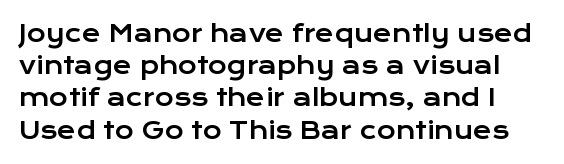
The image shows 23 px text type, upright; set normal line spacing (1.4x), normal letter spacing, not underlined.
